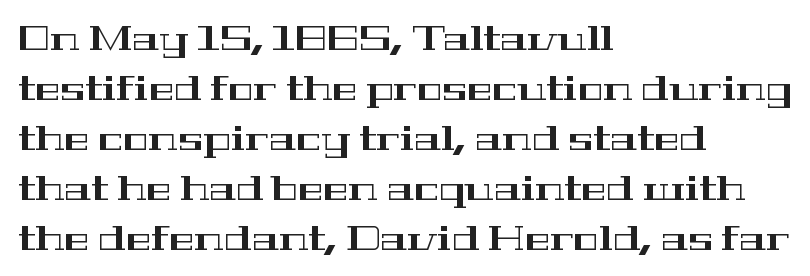
The space beneath each line is pristine and unruled. The face used here is proportionally spaced, like ordinary book or web type. The paragraph has a hard left edge and a soft right edge. Students, note that the glyphs here touch the page at normal intervals. Does the type have serifs? Yes, each stem ends in a small foot. Reading down the column, the eye jumps a familiar distance to each next line.
